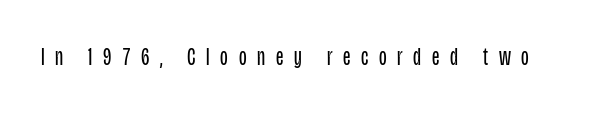
The type sits square on the baseline with zero lean. Letter spacing: wide. Letters have the restrained weight of plain body copy at most. Rule under the text: the space is simply empty.
